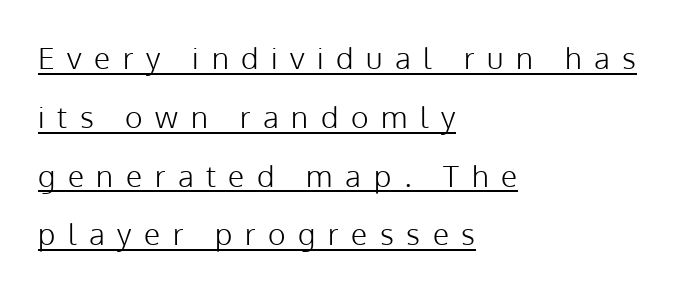
The image shows 30 px light sans-serif type, upright; set left-aligned, loose line spacing (1.96x), unusually wide letter spacing (+0.42 em), underlined; low stroke contrast and a medium x-height.
